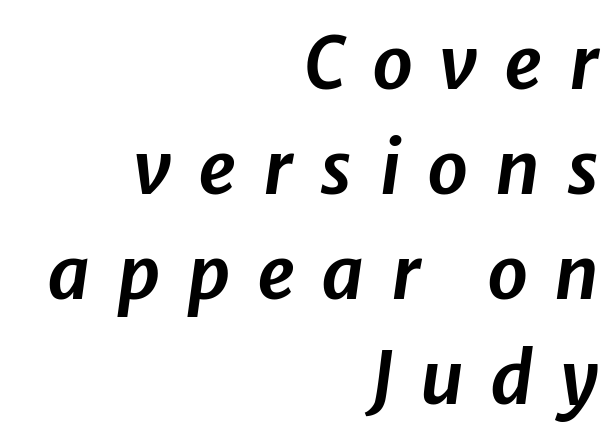
Summary of vertical rhythm: regular, with standard interline spacing. Quick note: italic. The line texture is sparse and dotted thanks to wide tracking. Words float on clear page, feet unadorned. The face used here is proportionally spaced, like ordinary book or web type. Notice how the passage keeps a crisp vertical edge on the right only.
